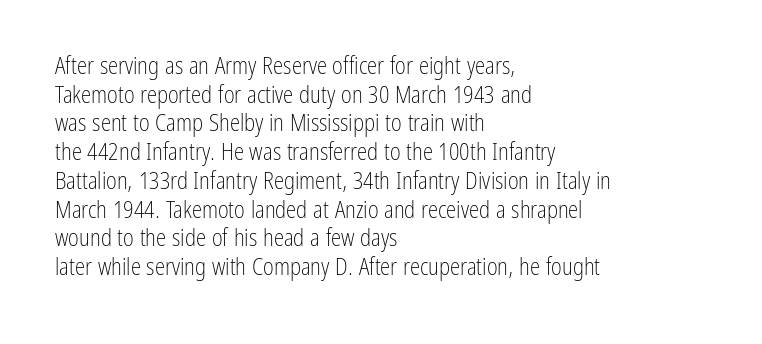
The image shows 23 px text type, upright; set left-aligned, normal line spacing (1.25x), normal letter spacing, not underlined.
